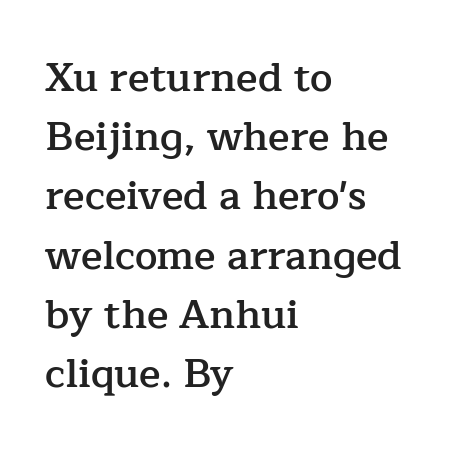
{"serif": "yes", "italic": "no", "bold": "semi", "weight": "semibold", "width": "normal", "stroke_contrast": "low", "x_height": "medium", "monospaced": "no", "underline": "no", "align": "left", "line_spacing": "normal", "line_spacing_ratio": 1.48, "letter_spacing": "normal", "letter_spacing_em": 0.0, "glyph_px": 40}
